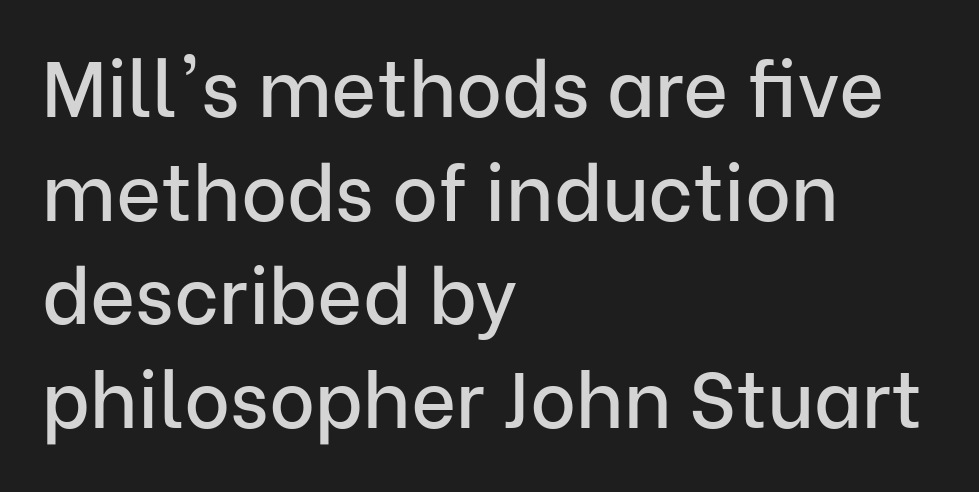
This is roman type, the default non-slanted kind. Unmarked baselines from the first word to the last. These lines are set flush left with a ragged right edge. Look at the bottom of the vertical strokes: they stop flat, with no serifs. Each letter keeps its own natural width here, so spacing adapts to shape.
